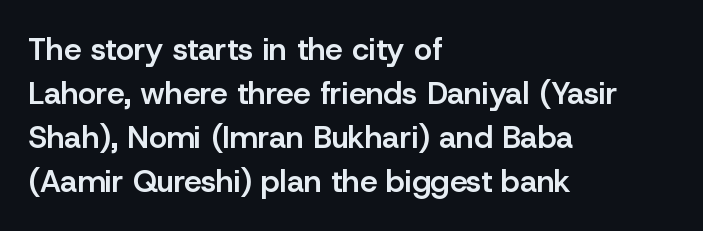
The image shows 31 px semibold sans-serif type, upright; set left-aligned, normal line spacing (1.42x), normal letter spacing, not underlined; low stroke contrast and a medium x-height.
